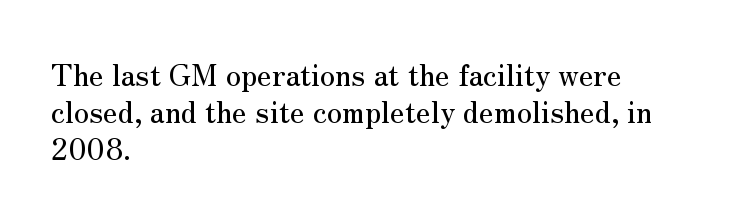
The characters display serif detailing at their extremities. In terms of posture, this sample is upright. Descender tails drop into unmarked territory. This sample has the flowing, uneven cadence of proportional lettering. Every row of glyphs begins at an identical x-position on the left.
